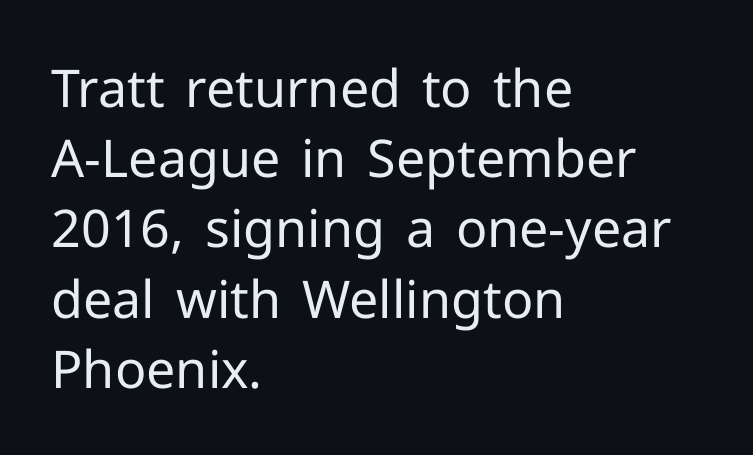
Q: Is the text bold? A: No.
Q: Is the text italic (slanted)? A: No, it is upright.
Q: Is the typeface a serif or a sans-serif typeface? A: Sans-serif.
Q: Is the text underlined? A: No.
Q: How is the paragraph aligned? A: Left-aligned.
Q: Is the spacing between letters normal or unusually wide? A: Normal.
Q: Is the spacing between lines tight, normal or loose? A: Normal.
Q: Width (condensed, normal, or wide)? A: Normal.
Q: Stroke contrast? A: Low.
Q: x-height? A: Medium.
Q: Monospaced? A: No.
